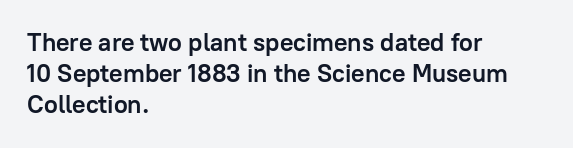
Q: Is the text bold? A: Yes.
Q: Is the text italic (slanted)? A: No, it is upright.
Q: Is the text underlined? A: No.
Q: How is the paragraph aligned? A: Left-aligned.
Q: Is the spacing between letters normal or unusually wide? A: Normal.
Q: Is the spacing between lines tight, normal or loose? A: Normal.
